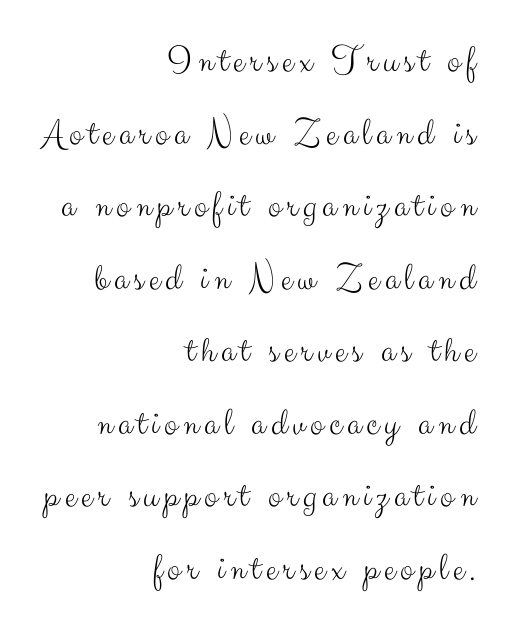
Q: Is the text bold? A: No.
Q: Is the text italic (slanted)? A: Yes.
Q: Is the typeface a serif or a sans-serif typeface? A: Sans-serif.
Q: Is the text underlined? A: No.
Q: How is the paragraph aligned? A: Right-aligned.
Q: Width (condensed, normal, or wide)? A: Normal.
Q: Stroke contrast? A: Medium.
Q: x-height? A: Small.
Q: Monospaced? A: No.
